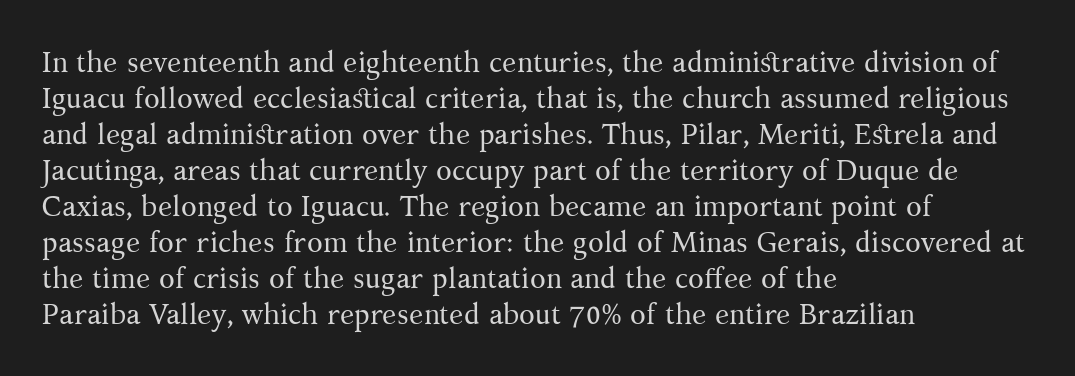
{"serif": "yes", "italic": "no", "bold": "no", "weight": "regular", "width": "normal", "stroke_contrast": "medium", "x_height": "medium", "monospaced": "no", "underline": "no", "align": "left", "line_spacing_ratio": 1.24, "letter_spacing": "normal", "letter_spacing_em": 0.0, "glyph_px": 29}
